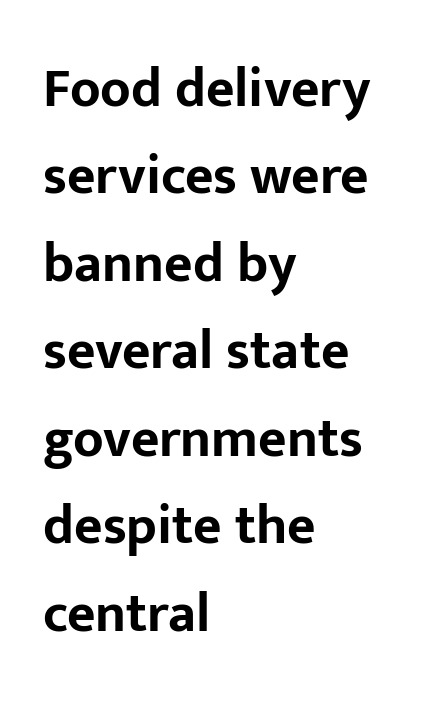
The image shows 55 px bold sans-serif type, upright; set left-aligned, normal line spacing (1.59x), normal letter spacing, not underlined; low stroke contrast and a medium x-height.
